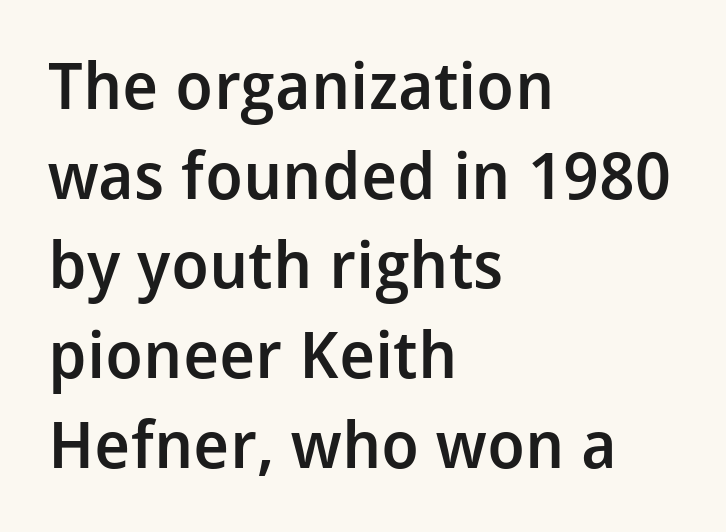
Q: Is the text bold? A: Semi-bold.
Q: Is the text italic (slanted)? A: No, it is upright.
Q: Is the typeface a serif or a sans-serif typeface? A: Sans-serif.
Q: Is the text underlined? A: No.
Q: How is the paragraph aligned? A: Left-aligned.
Q: Is the spacing between letters normal or unusually wide? A: Normal.
Q: Is the spacing between lines tight, normal or loose? A: Normal.
Q: Width (condensed, normal, or wide)? A: Normal.
Q: Stroke contrast? A: Low.
Q: x-height? A: Medium.
Q: Monospaced? A: No.
